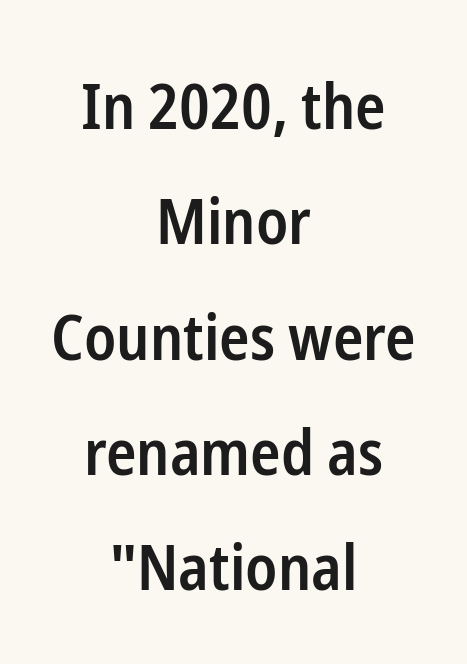
The image shows 63 px semibold, condensed sans-serif type, upright; set centered, line spacing 1.83x, normal letter spacing, not underlined; low stroke contrast and a medium x-height.
